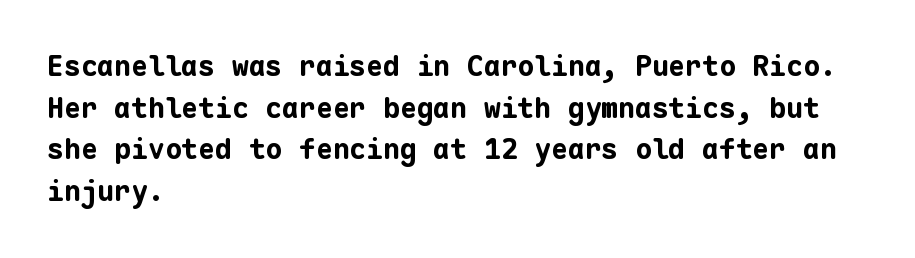
Q: Is the text bold? A: Yes.
Q: Is the text italic (slanted)? A: No, it is upright.
Q: Is the typeface a serif or a sans-serif typeface? A: Sans-serif.
Q: Is the text underlined? A: No.
Q: How is the paragraph aligned? A: Left-aligned.
Q: Is the spacing between letters normal or unusually wide? A: Normal.
Q: Is the spacing between lines tight, normal or loose? A: Normal.
Q: Width (condensed, normal, or wide)? A: Normal.
Q: Stroke contrast? A: Low.
Q: x-height? A: Medium.
Q: Monospaced? A: Yes.
